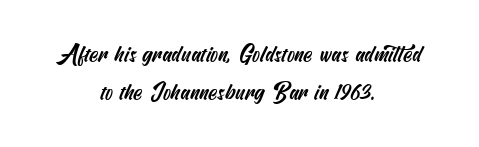
Is the block centered? Yes — each line is placed symmetrically about the middle. Nobody drew a line under any word here. The tracking reads as untouched default to a designer's eye. Each new line begins a customary step beneath the previous one.
